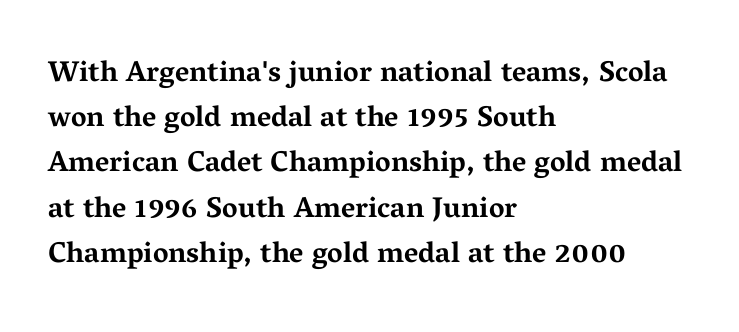
{"serif": "yes", "italic": "no", "bold": "yes", "weight": "bold", "width": "wide", "stroke_contrast": "medium", "x_height": "medium", "monospaced": "no", "underline": "no", "align": "left", "line_spacing": "normal", "line_spacing_ratio": 1.56, "letter_spacing": "normal", "letter_spacing_em": 0.0, "glyph_px": 29}
